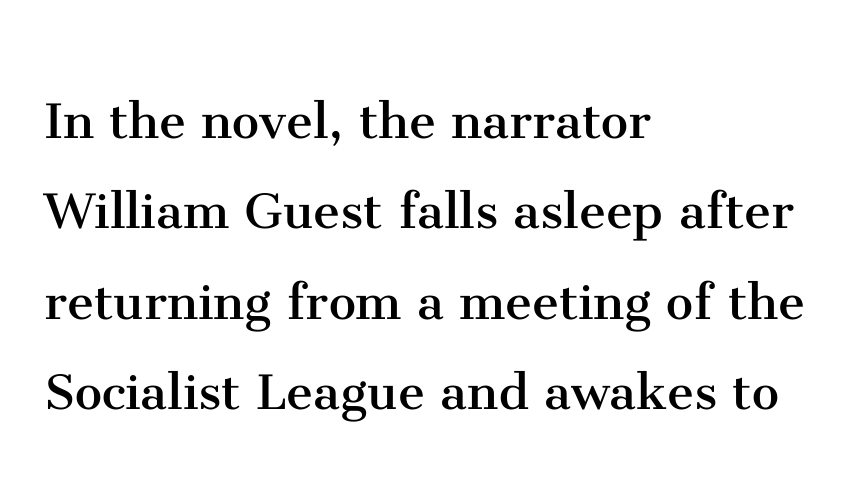
{"serif": "yes", "italic": "no", "bold": "no", "weight": "regular", "width": "normal", "stroke_contrast": "medium", "x_height": "medium", "monospaced": "no", "underline": "no", "align": "left", "line_spacing": "normal", "line_spacing_ratio": 1.48, "letter_spacing": "normal", "letter_spacing_em": 0.0, "glyph_px": 61}
